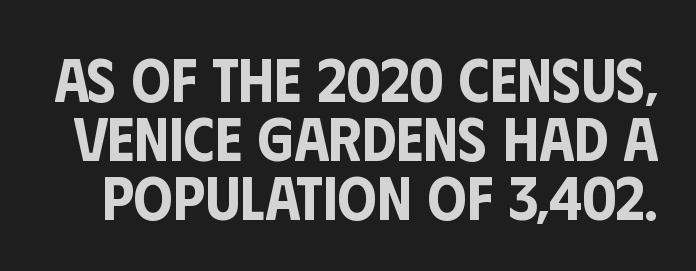
This block would grow much taller if given ordinary leading; it's compressed now. Words appear dense and cohesive because spacing is normal. Notice how the stems are strictly vertical — no italics here. Grotesque or geometric, the face here clearly has no serifs.
